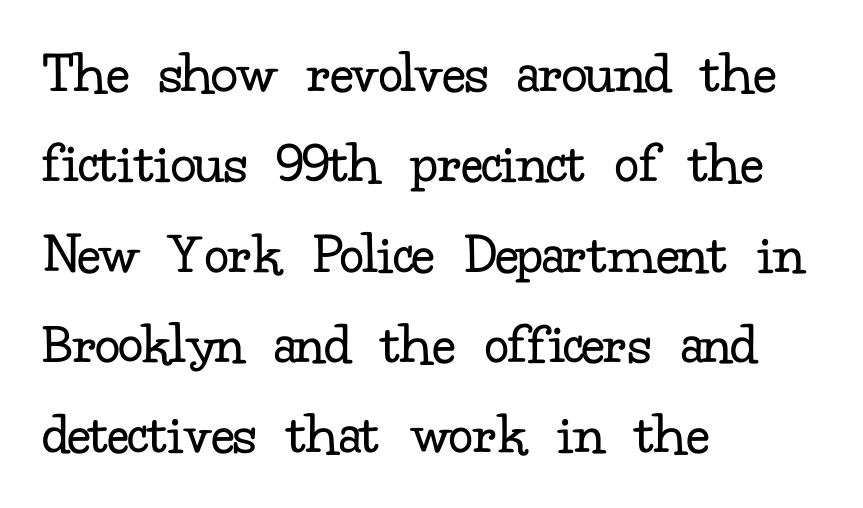
Ascenders rise straight up at ninety degrees. The type family on display is of the serif kind. The face used here is rendered with its standard letterfit. Do the characters align in a grid? No, the font is proportional. Stem width sits at or under what a default text font uses. This rendering uses left alignment, leaving the right contour irregular.
